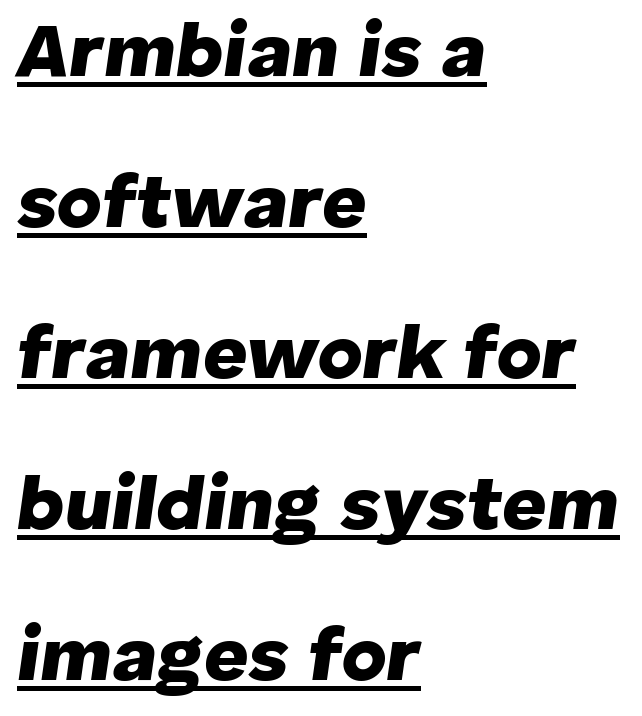
Baseline-to-baseline distance is far greater than the letter height. Compared with typical body copy, the letter spacing here is the same. The typesetting leans heavy: a genuine bold. Layout note: lines flush left. The specimen includes a rule beneath the text block's lines. The letters are slanted; this is an italic face.
